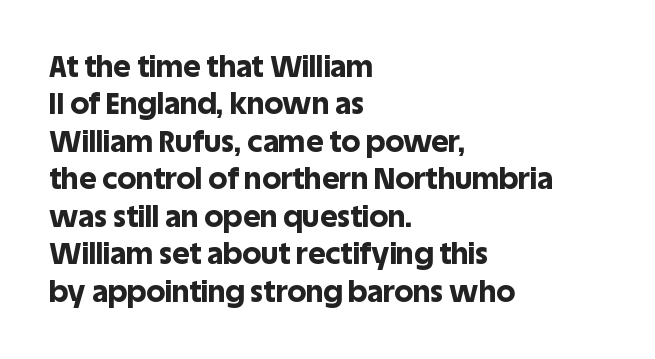
{"serif": "no", "italic": "no", "bold": "yes", "weight": "bold", "width": "normal", "x_height": "large", "monospaced": "no", "underline": "no", "align": "left", "line_spacing": "normal", "line_spacing_ratio": 1.25, "letter_spacing": "normal", "letter_spacing_em": 0.0, "glyph_px": 30}
